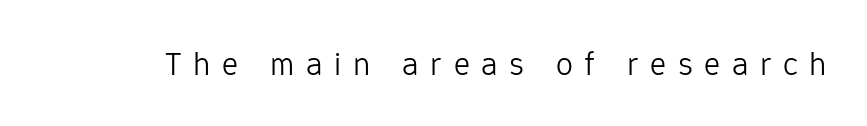
The image shows 34 px light sans-serif type, upright; set unusually wide letter spacing (+0.34 em), not underlined; low stroke contrast and a medium x-height.
